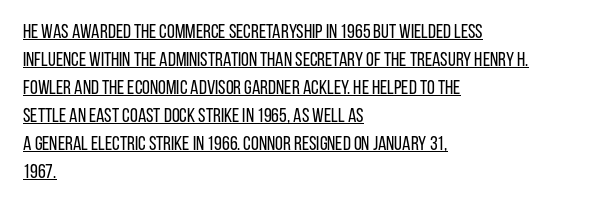
{"italic": "no", "bold": "no", "underline": "yes", "align": "left", "line_spacing": "normal", "line_spacing_ratio": 1.4, "letter_spacing": "normal", "letter_spacing_em": 0.0, "glyph_px": 20}
